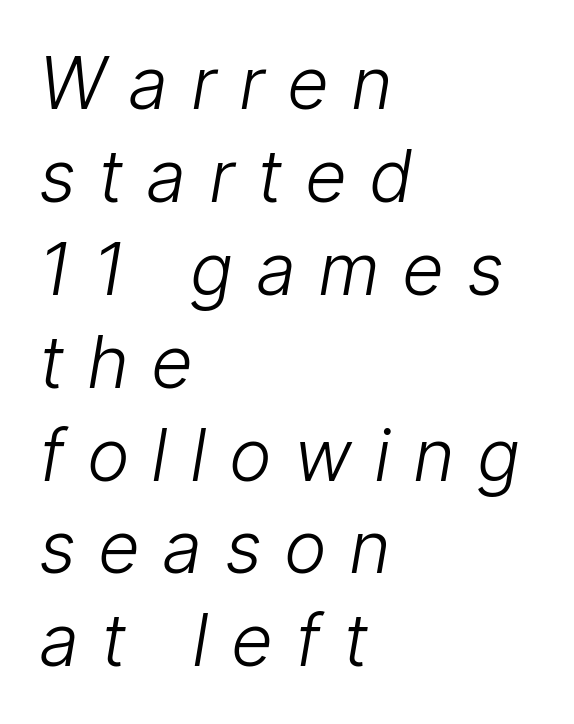
{"serif": "no", "bold": "no", "weight": "light", "width": "normal", "stroke_contrast": "low", "x_height": "medium", "monospaced": "no", "underline": "no", "align": "left", "line_spacing": "normal", "line_spacing_ratio": 1.29, "letter_spacing": "wide", "letter_spacing_em": 0.31, "glyph_px": 72}
